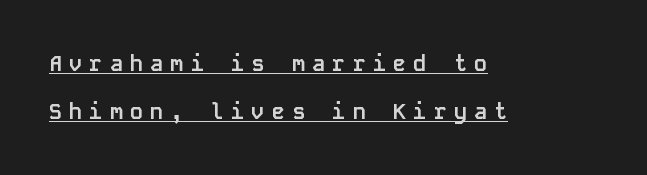
Is there an underline? Yes — a line sits under the letters. The lines in this sample share a left origin and differ only in where they stop. This is heavy type, rendered in bold. Notice how the stems are strictly vertical — no italics here.
